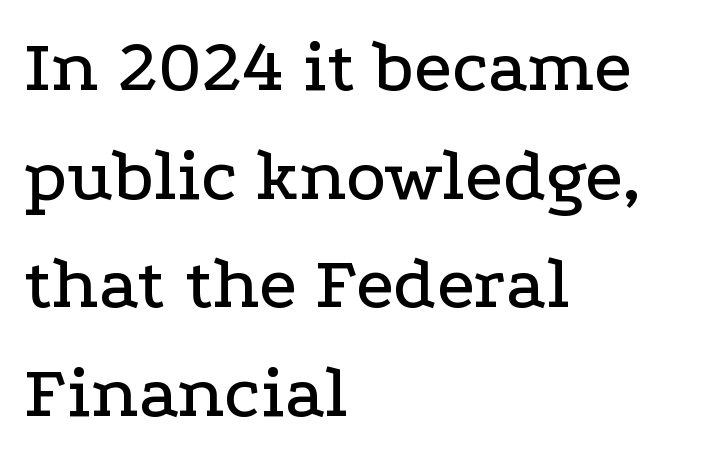
The image shows 76 px wide serif type, upright; set left-aligned, normal line spacing (1.43x), normal letter spacing, not underlined; low stroke contrast and a medium x-height.
